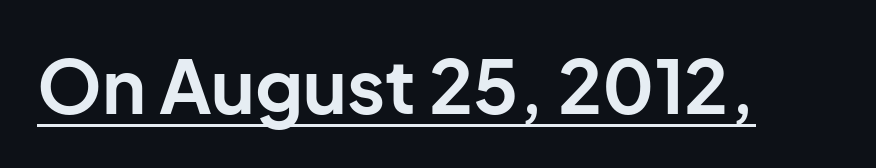
Q: Is the text bold? A: Yes.
Q: Is the text italic (slanted)? A: No, it is upright.
Q: Is the typeface a serif or a sans-serif typeface? A: Sans-serif.
Q: Is the text underlined? A: Yes.
Q: Is the spacing between letters normal or unusually wide? A: Normal.
Q: Width (condensed, normal, or wide)? A: Normal.
Q: Stroke contrast? A: Low.
Q: x-height? A: Medium.
Q: Monospaced? A: No.
